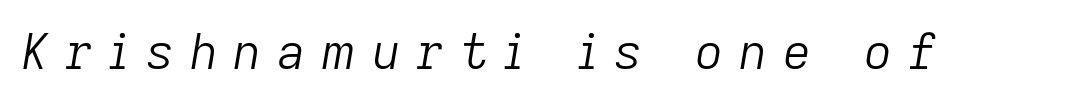
Q: Is the text bold? A: No.
Q: Is the text italic (slanted)? A: Yes, it leans right by about 9 degrees.
Q: Is the text underlined? A: No.
Q: Is the spacing between letters normal or unusually wide? A: Unusually wide.
Q: Width (condensed, normal, or wide)? A: Normal.
Q: Stroke contrast? A: Low.
Q: x-height? A: Medium.
Q: Monospaced? A: No.
